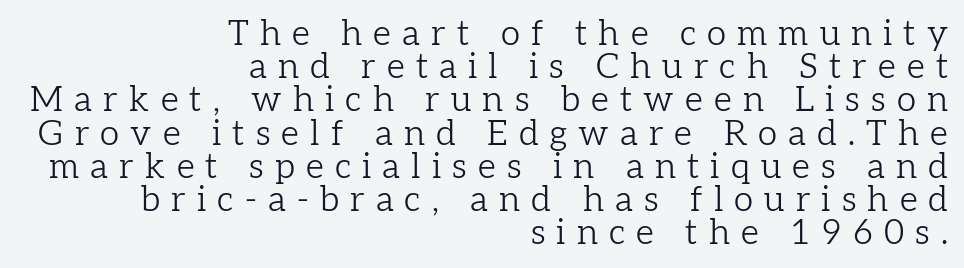
Q: Is the text bold? A: No.
Q: Is the text italic (slanted)? A: No, it is upright.
Q: Is the typeface a serif or a sans-serif typeface? A: Serif.
Q: Is the text underlined? A: No.
Q: How is the paragraph aligned? A: Right-aligned.
Q: Is the spacing between letters normal or unusually wide? A: Unusually wide.
Q: Is the spacing between lines tight, normal or loose? A: Tight.
Q: Width (condensed, normal, or wide)? A: Normal.
Q: Stroke contrast? A: Low.
Q: x-height? A: Medium.
Q: Monospaced? A: No.
